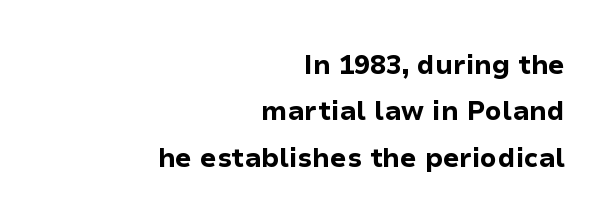
{"italic": "no", "bold": "yes", "underline": "no", "align": "right", "line_spacing_ratio": 1.78, "letter_spacing": "normal", "letter_spacing_em": 0.0, "glyph_px": 26}
